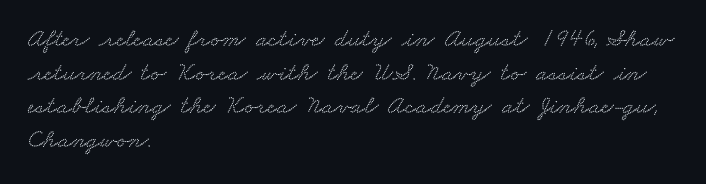
{"underline": "no", "align": "left", "line_spacing": "normal", "line_spacing_ratio": 1.29, "letter_spacing": "normal", "letter_spacing_em": 0.0, "glyph_px": 26}
